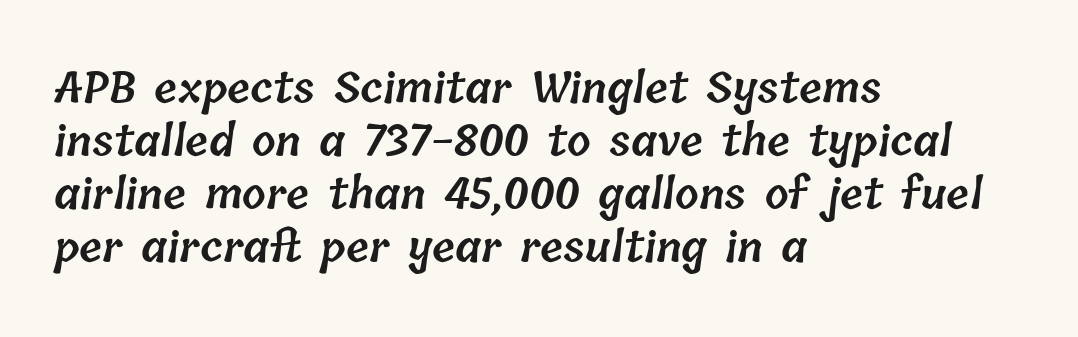
The image shows 42 px semibold type; set left-aligned, normal line spacing (1.26x), normal letter spacing, not underlined; low stroke contrast and a medium x-height.
